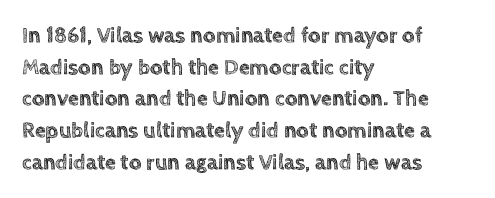
Q: Is the text italic (slanted)? A: No, it is upright.
Q: Is the text underlined? A: No.
Q: How is the paragraph aligned? A: Left-aligned.
Q: Is the spacing between letters normal or unusually wide? A: Normal.
Q: Is the spacing between lines tight, normal or loose? A: Normal.
